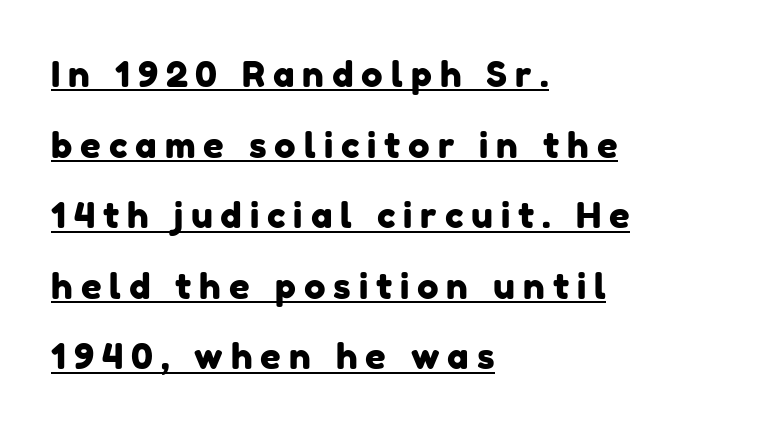
{"serif": "no", "width": "normal", "stroke_contrast": "low", "x_height": "medium", "monospaced": "no", "underline": "yes", "align": "left", "line_spacing": "loose", "line_spacing_ratio": 1.96, "letter_spacing": "wide", "letter_spacing_em": 0.22, "glyph_px": 36}
